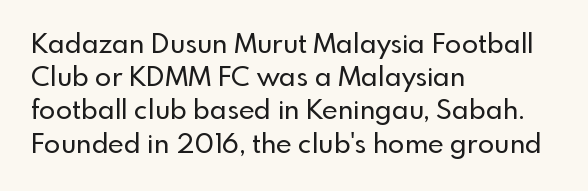
The image shows 27 px text type, upright; set left-aligned, line spacing 1.23x, normal letter spacing, not underlined.
